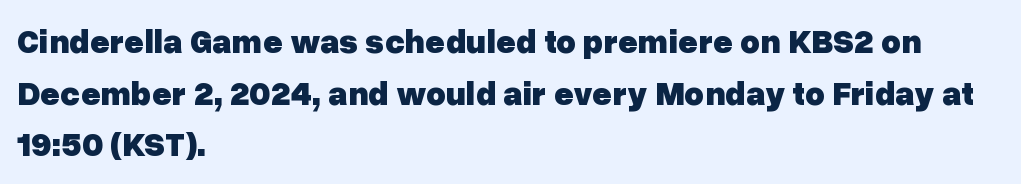
Each row of text sits above clean, open space. This sample keeps an unexceptional amount of space between lines. Note the varied advance widths — an 'i' is clearly narrower than an 'm'. Reading down the block, your eye returns to a fixed left position each line. The text was rendered using a sans face with plain stroke endings. Glyph-to-glyph distance matches everyday printed text.
